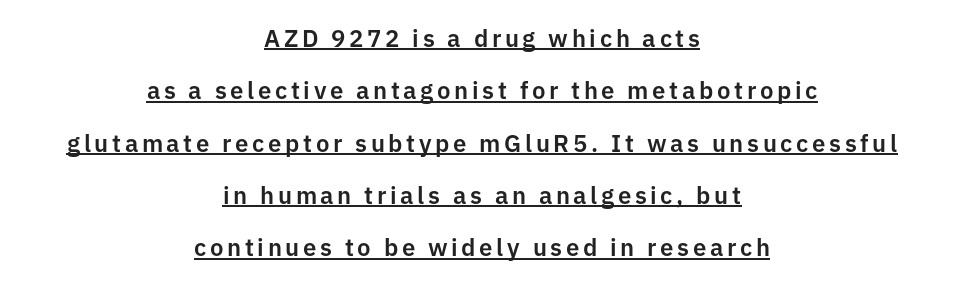
Q: Is the text italic (slanted)? A: No, it is upright.
Q: Is the text underlined? A: Yes.
Q: How is the paragraph aligned? A: Centered.
Q: Is the spacing between lines tight, normal or loose? A: Loose.
